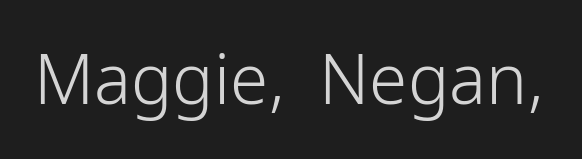
The image shows 69 px light sans-serif type, upright; set normal letter spacing, not underlined; low stroke contrast and a medium x-height.
